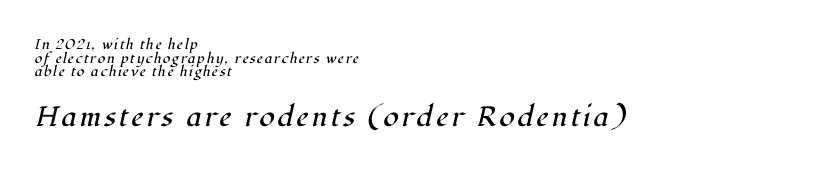
Q: Is the text bold? A: No.
Q: Is the text italic (slanted)? A: Yes, it leans right by about 12 degrees.
Q: Is the typeface a serif or a sans-serif typeface? A: Serif.
Q: Is the text underlined? A: No.
Q: How is the paragraph aligned? A: Left-aligned.
Q: Is the spacing between lines tight, normal or loose? A: Tight.
Q: Which block of text is set in a larger size, the first (top) or the second (bottom)? A: The second (bottom) one.
Q: Width (condensed, normal, or wide)? A: Normal.
Q: Stroke contrast? A: High.
Q: x-height? A: Medium.
Q: Monospaced? A: No.
